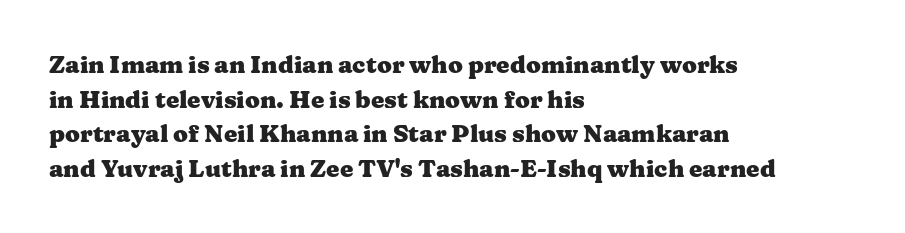
Rule under the text: the space is simply empty. Nothing unusual about the tracking: characters are spaced as the font intends. Leading: standard. This sample uses an upright cut, with every glyph sitting square on the baseline. Set as a true bold cut, around the 700 mark. Line beginnings align vertically; line endings do not.
